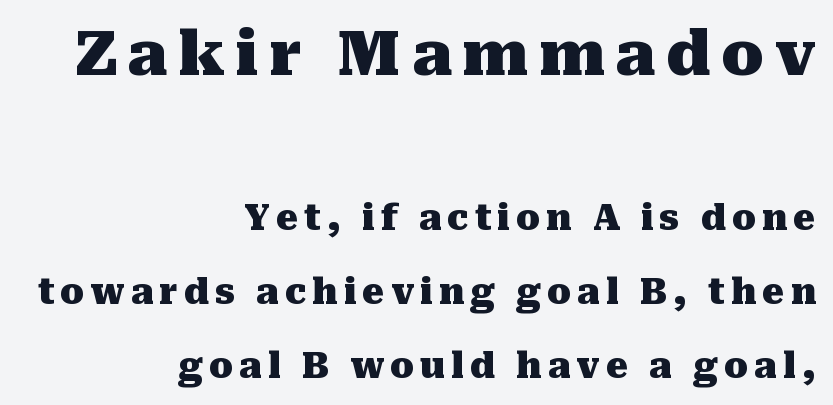
Q: Is the text bold? A: Yes.
Q: Is the text italic (slanted)? A: No, it is upright.
Q: Is the typeface a serif or a sans-serif typeface? A: Serif.
Q: Is the text underlined? A: No.
Q: How is the paragraph aligned? A: Right-aligned.
Q: Is the spacing between lines tight, normal or loose? A: Loose.
Q: Which block of text is set in a larger size, the first (top) or the second (bottom)? A: The first (top) one.
Q: Width (condensed, normal, or wide)? A: Normal.
Q: Stroke contrast? A: Medium.
Q: x-height? A: Medium.
Q: Monospaced? A: No.
